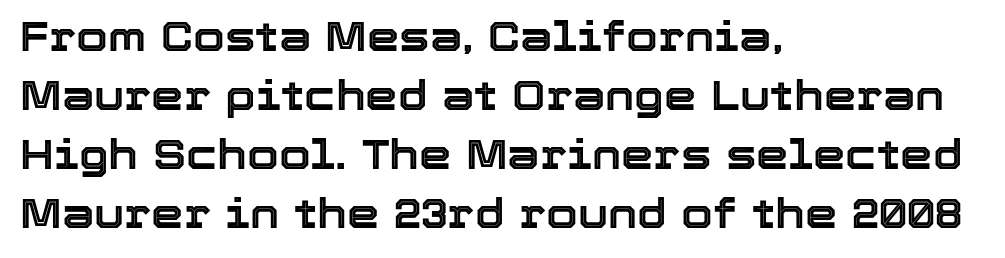
{"italic": "no", "width": "normal", "x_height": "medium", "monospaced": "no", "underline": "no", "align": "left", "line_spacing": "normal", "line_spacing_ratio": 1.44, "letter_spacing": "normal", "letter_spacing_em": 0.0, "glyph_px": 41}
